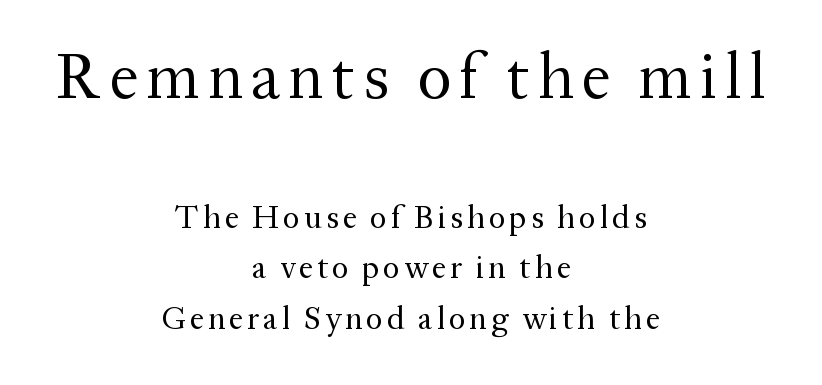
{"serif": "yes", "italic": "no", "bold": "no", "weight": "regular", "width": "normal", "stroke_contrast": "medium", "x_height": "medium", "monospaced": "no", "underline": "no", "align": "center", "line_spacing": "normal", "line_spacing_ratio": 1.58, "larger_block": "first", "size_ratio": 2.03, "glyph_px": 65}
